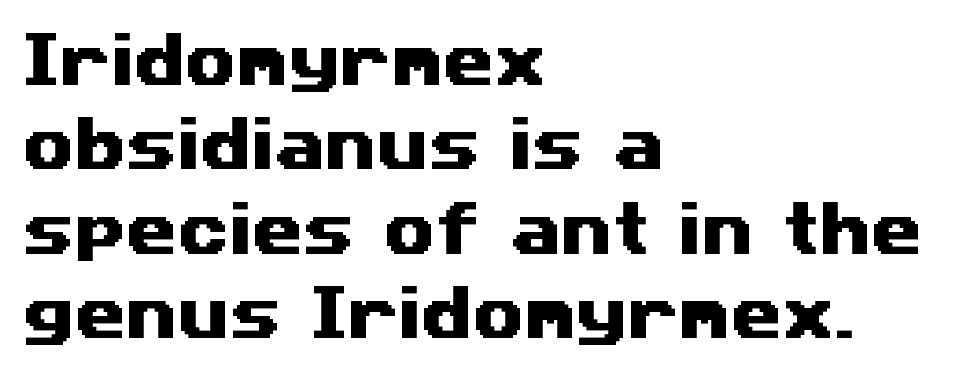
{"serif": "no", "width": "wide", "stroke_contrast": "medium", "x_height": "medium", "monospaced": "no", "underline": "no", "align": "left", "line_spacing": "normal", "line_spacing_ratio": 1.43, "letter_spacing": "normal", "letter_spacing_em": 0.0, "glyph_px": 59}
